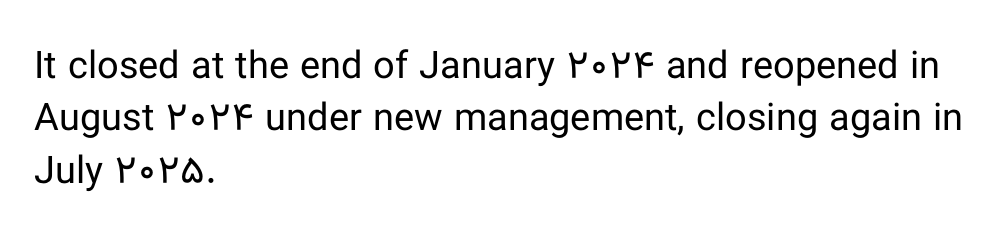
Q: Is the text bold? A: No.
Q: Is the text italic (slanted)? A: No, it is upright.
Q: Is the typeface a serif or a sans-serif typeface? A: Sans-serif.
Q: Is the text underlined? A: No.
Q: How is the paragraph aligned? A: Left-aligned.
Q: Is the spacing between letters normal or unusually wide? A: Normal.
Q: Is the spacing between lines tight, normal or loose? A: Normal.
Q: Width (condensed, normal, or wide)? A: Normal.
Q: Stroke contrast? A: Low.
Q: x-height? A: Medium.
Q: Monospaced? A: No.
